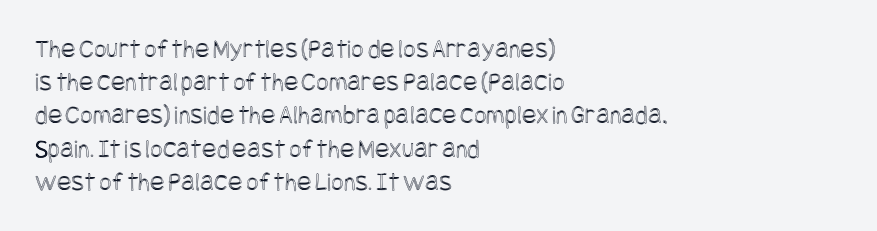
Every row of glyphs begins at an identical x-position on the left. These lines were composed using upright roman letters. Standard letterfit; no display-style spreading of the glyphs. The glyphs are unaccompanied by any horizontal stroke below them.
